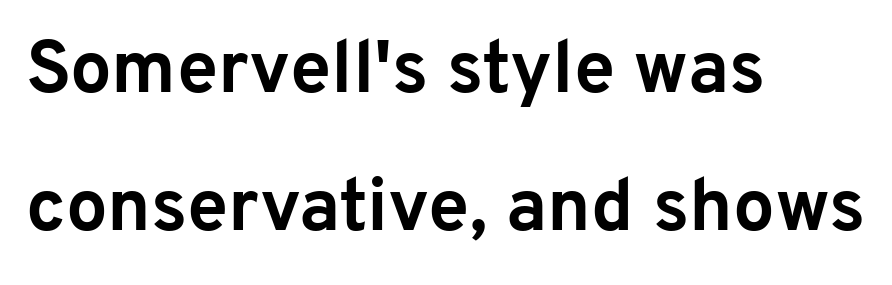
Q: Is the text bold? A: Yes.
Q: Is the text italic (slanted)? A: No, it is upright.
Q: Is the typeface a serif or a sans-serif typeface? A: Sans-serif.
Q: Is the text underlined? A: No.
Q: How is the paragraph aligned? A: Left-aligned.
Q: Is the spacing between letters normal or unusually wide? A: Normal.
Q: Width (condensed, normal, or wide)? A: Normal.
Q: Stroke contrast? A: Low.
Q: x-height? A: Medium.
Q: Monospaced? A: No.
